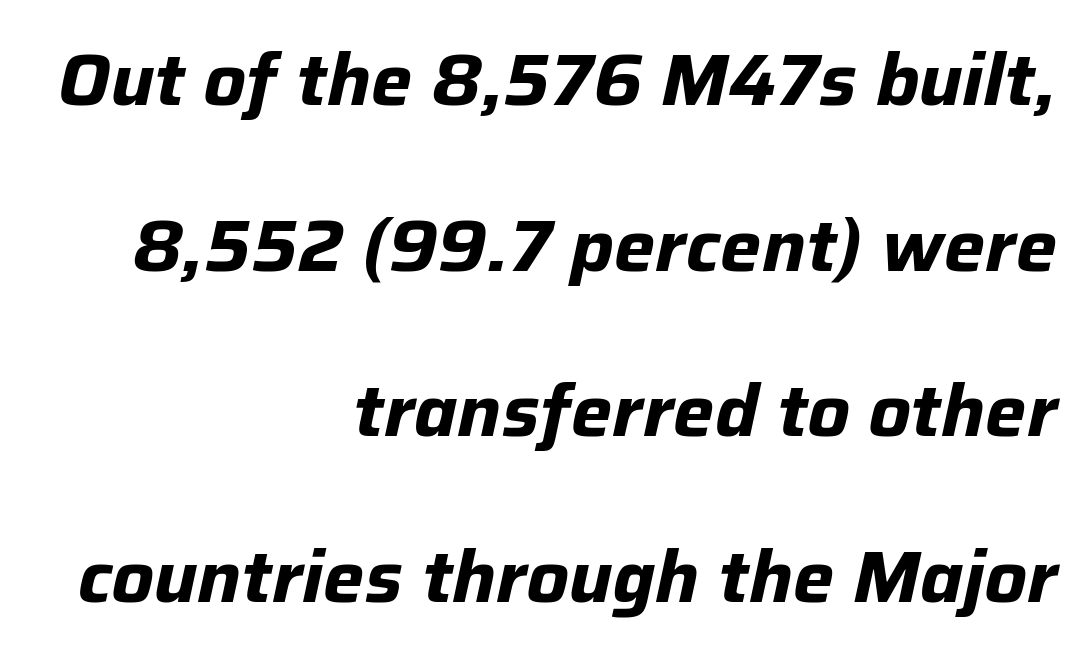
{"italic": "yes", "lean": "right", "slant_degrees": 12, "bold": "yes", "weight": "bold", "width": "normal", "stroke_contrast": "low", "x_height": "medium", "monospaced": "no", "underline": "no", "align": "right", "line_spacing": "loose", "line_spacing_ratio": 2.27, "letter_spacing": "normal", "letter_spacing_em": 0.0, "glyph_px": 73}
